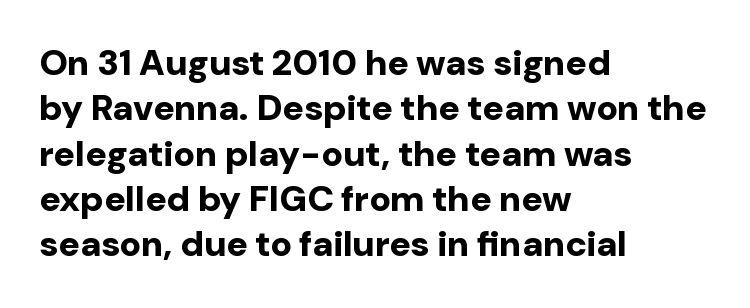
{"serif": "no", "italic": "no", "bold": "yes", "weight": "bold", "width": "normal", "stroke_contrast": "low", "x_height": "medium", "monospaced": "no", "underline": "no", "align": "left", "line_spacing": "normal", "line_spacing_ratio": 1.26, "letter_spacing": "normal", "letter_spacing_em": 0.0, "glyph_px": 36}
